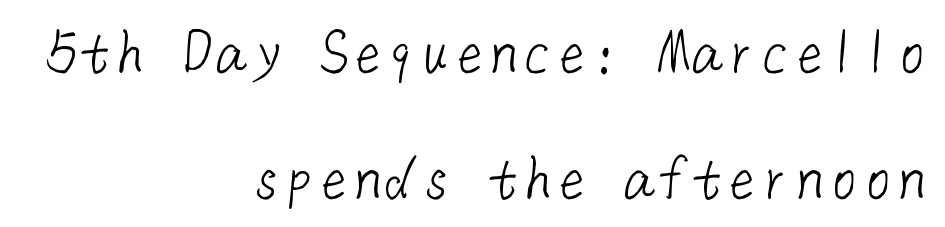
{"serif": "no", "bold": "no", "weight": "light", "width": "normal", "stroke_contrast": "low", "x_height": "medium", "underline": "no", "align": "right", "line_spacing_ratio": 1.85, "letter_spacing": "normal", "letter_spacing_em": 0.0, "glyph_px": 68}
